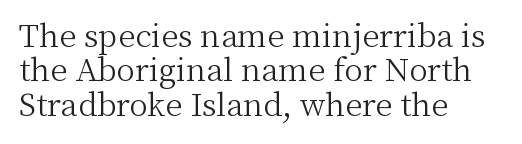
Q: Is the text bold? A: No.
Q: Is the text italic (slanted)? A: No, it is upright.
Q: Is the typeface a serif or a sans-serif typeface? A: Serif.
Q: Is the text underlined? A: No.
Q: How is the paragraph aligned? A: Left-aligned.
Q: Is the spacing between letters normal or unusually wide? A: Normal.
Q: Is the spacing between lines tight, normal or loose? A: Tight.
Q: Width (condensed, normal, or wide)? A: Normal.
Q: Stroke contrast? A: Medium.
Q: x-height? A: Medium.
Q: Monospaced? A: No.
